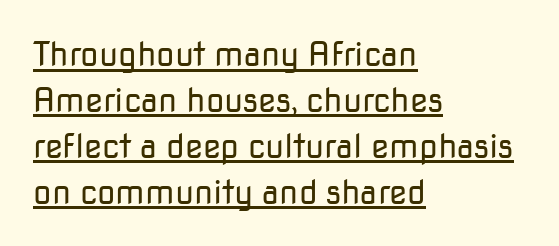
Teacher's note: observe the even left margin — that is flush-left alignment. Quick note: not italic, upright. Stroke mass is kept to a normal reading level or below. A normal amount of white space separates one row of letters from the next. Think of a printed novel: that variable character pitch is what you see here.
